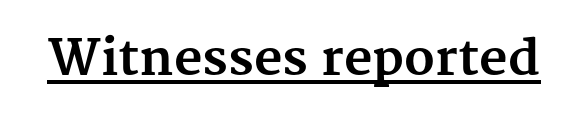
Q: Is the text bold? A: Yes.
Q: Is the text italic (slanted)? A: No, it is upright.
Q: Is the typeface a serif or a sans-serif typeface? A: Serif.
Q: Is the text underlined? A: Yes.
Q: Is the spacing between letters normal or unusually wide? A: Normal.
Q: Width (condensed, normal, or wide)? A: Normal.
Q: Stroke contrast? A: Medium.
Q: x-height? A: Medium.
Q: Monospaced? A: No.
